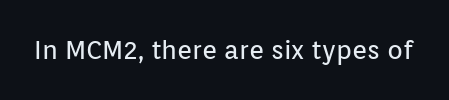
A roman cut, with each character standing at attention. Decoration check: the copy has no underline. The gaps between neighbouring characters are ordinary and unremarkable. Bold? No — there's no thickening of the strokes.
